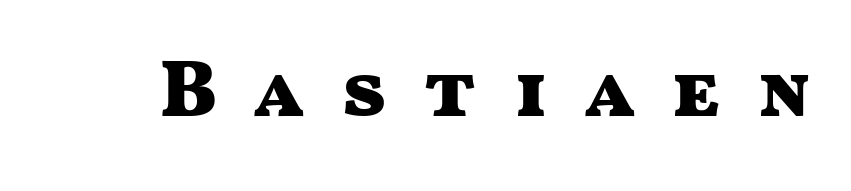
Q: Is the text bold? A: Yes.
Q: Is the text italic (slanted)? A: No, it is upright.
Q: Is the typeface a serif or a sans-serif typeface? A: Sans-serif.
Q: Is the text underlined? A: No.
Q: Is the spacing between letters normal or unusually wide? A: Unusually wide.
Q: Width (condensed, normal, or wide)? A: Wide.
Q: Stroke contrast? A: Medium.
Q: x-height? A: Medium.
Q: Monospaced? A: No.
